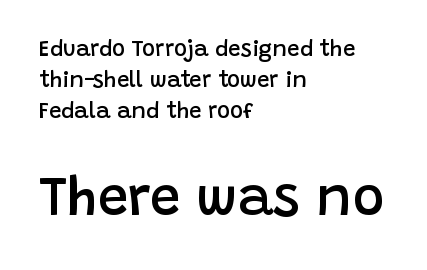
The image shows 54 px semibold sans-serif type, upright; set left-aligned, normal line spacing (1.41x), normal letter spacing, not underlined; the second (bottom) block is 2.45x larger; low stroke contrast and a large x-height.
